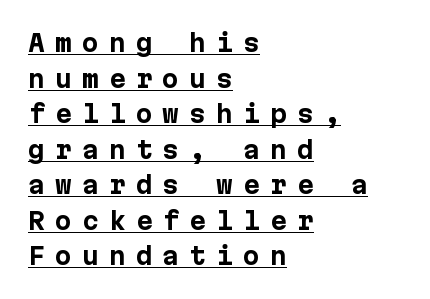
{"italic": "no", "bold": "yes", "underline": "yes", "align": "left", "line_spacing": "normal", "line_spacing_ratio": 1.48, "letter_spacing": "wide", "letter_spacing_em": 0.42, "glyph_px": 24}
